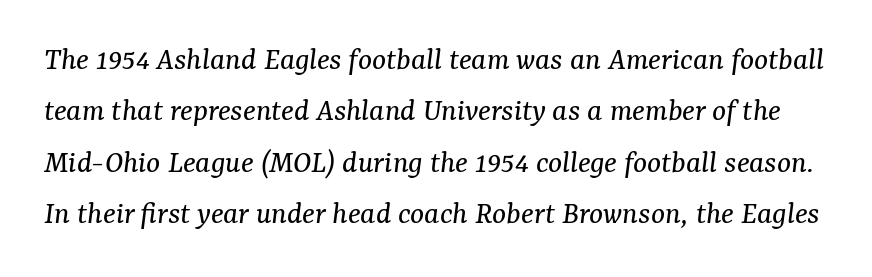
These lines are rendered in a variable-pitch font. Does the type have serifs? Yes, each stem ends in a small foot. The leading is moderate, giving the passage an even texture. The face used here is rendered with its standard letterfit.
